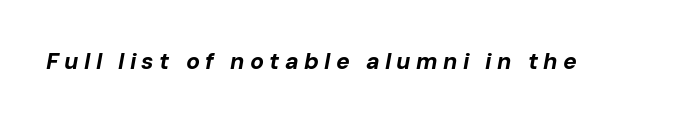
Tracking here is generous; glyphs stand well apart from one another. Lines of text with bare space underneath. The sample has been set heavy, in full bold. It's the slanting kind of type.
